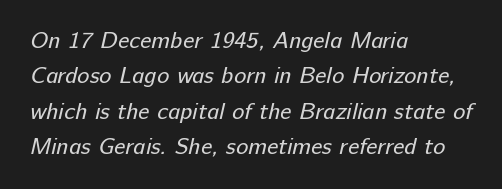
The image shows 23 px text type; set left-aligned, normal line spacing (1.54x), normal letter spacing, not underlined.
